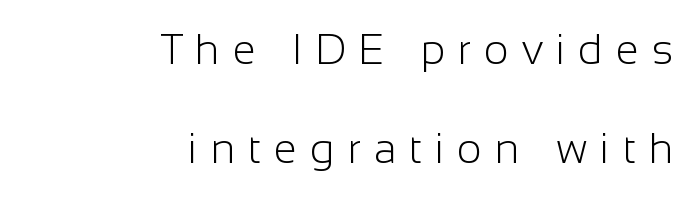
Q: Is the text bold? A: No.
Q: Is the text italic (slanted)? A: No, it is upright.
Q: Is the typeface a serif or a sans-serif typeface? A: Sans-serif.
Q: Is the text underlined? A: No.
Q: How is the paragraph aligned? A: Right-aligned.
Q: Is the spacing between letters normal or unusually wide? A: Unusually wide.
Q: Is the spacing between lines tight, normal or loose? A: Loose.
Q: Width (condensed, normal, or wide)? A: Normal.
Q: Stroke contrast? A: Low.
Q: x-height? A: Medium.
Q: Monospaced? A: No.
